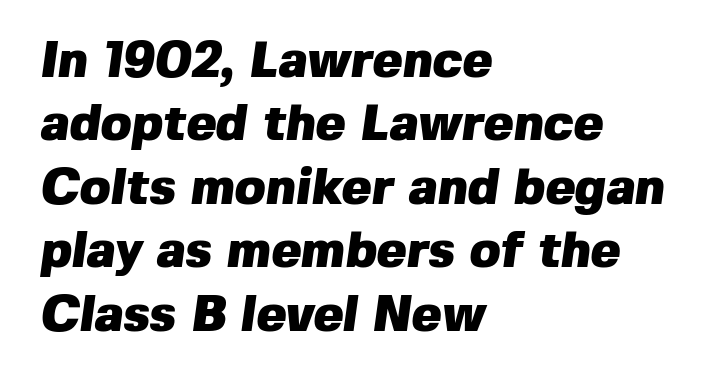
Q: Is the text bold? A: Yes.
Q: Is the typeface a serif or a sans-serif typeface? A: Sans-serif.
Q: Is the text underlined? A: No.
Q: How is the paragraph aligned? A: Left-aligned.
Q: Is the spacing between letters normal or unusually wide? A: Normal.
Q: Is the spacing between lines tight, normal or loose? A: Normal.
Q: Width (condensed, normal, or wide)? A: Normal.
Q: Stroke contrast? A: Low.
Q: x-height? A: Medium.
Q: Monospaced? A: No.
